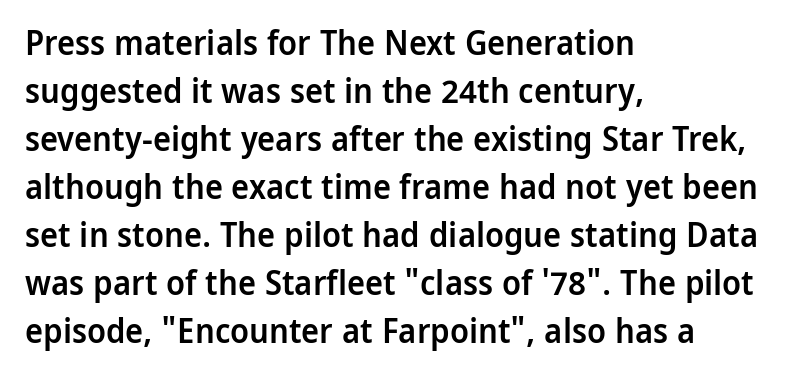
The image shows 34 px semibold sans-serif type, upright; set left-aligned, normal line spacing (1.41x), normal letter spacing, not underlined; low stroke contrast and a medium x-height.
